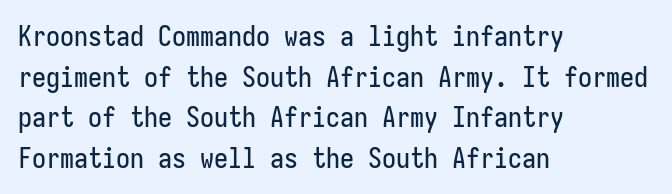
{"serif": "no", "italic": "no", "width": "condensed", "stroke_contrast": "low", "x_height": "medium", "underline": "no", "align": "left", "line_spacing": "normal", "line_spacing_ratio": 1.45, "letter_spacing": "normal", "letter_spacing_em": 0.0, "glyph_px": 28}
